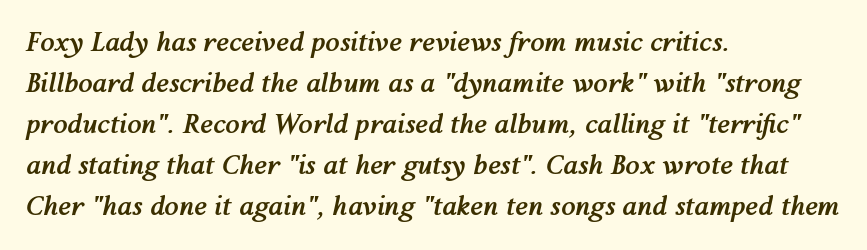
Horizontal bands of white between lines are of average thickness. Its strokes are broad and dark, the hallmark of bold type. Quick note: italic. Glyph-to-glyph distance matches everyday printed text. Honestly, there is no underline to notice here at all.
